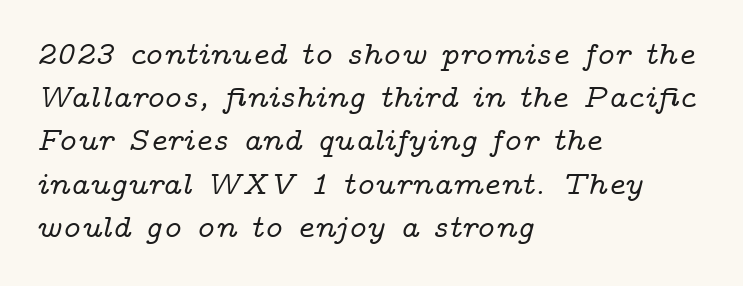
{"serif": "yes", "italic": "yes", "lean": "right", "slant_degrees": 14, "width": "wide", "stroke_contrast": "low", "x_height": "medium", "monospaced": "no", "underline": "no", "align": "left", "line_spacing": "normal", "line_spacing_ratio": 1.35, "letter_spacing": "normal", "letter_spacing_em": 0.0, "glyph_px": 32}
